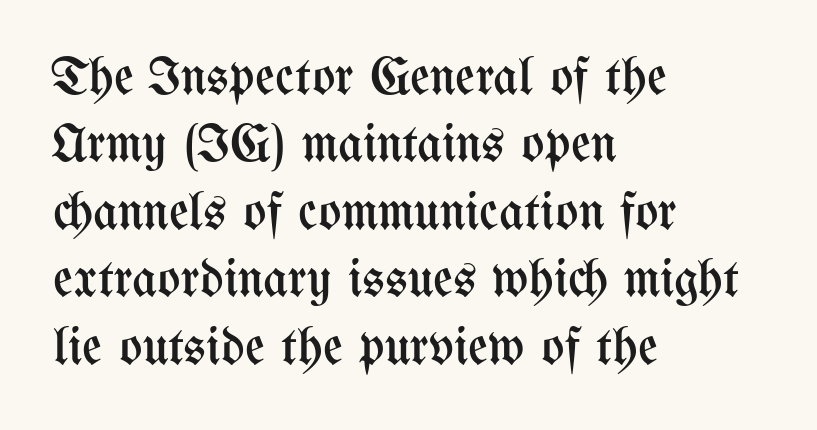
{"italic": "no", "bold": "no", "weight": "regular", "width": "condensed", "stroke_contrast": "medium", "x_height": "medium", "monospaced": "no", "underline": "no", "align": "left", "line_spacing": "normal", "line_spacing_ratio": 1.25, "letter_spacing": "normal", "letter_spacing_em": 0.0, "glyph_px": 54}
